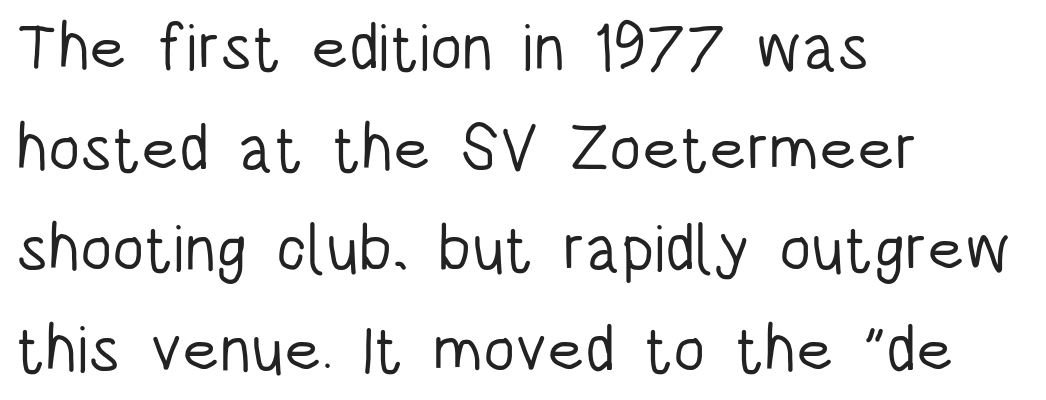
The image shows 65 px light, condensed sans-serif type, upright; set left-aligned, normal line spacing (1.55x), normal letter spacing, not underlined; low stroke contrast and a large x-height.
